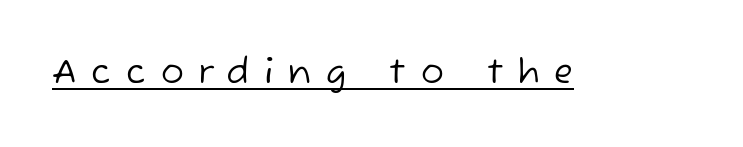
The image shows 34 px regular-weight sans-serif type; set unusually wide letter spacing (+0.44 em), underlined; low stroke contrast and a medium x-height.
